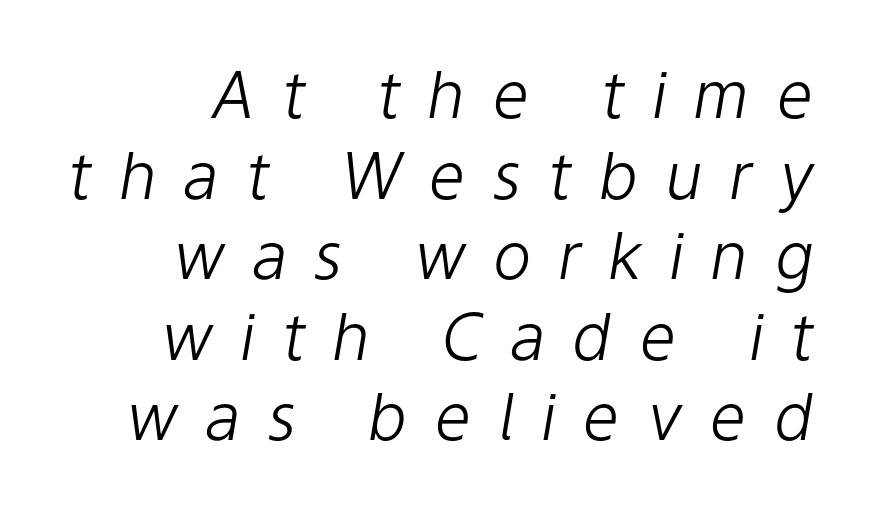
The image shows 65 px light type, italic (leaning right); set right-aligned, line spacing 1.24x, unusually wide letter spacing (+0.41 em), not underlined; low stroke contrast and a medium x-height.
